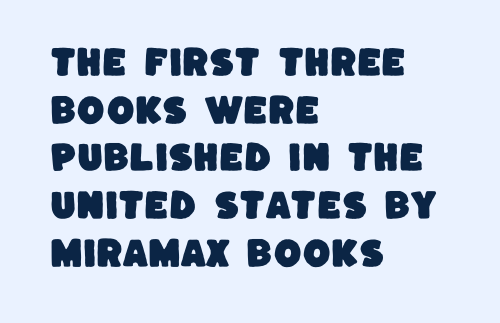
{"serif": "no", "width": "normal", "stroke_contrast": "low", "x_height": "large", "monospaced": "no", "underline": "no", "align": "left", "line_spacing": "normal", "line_spacing_ratio": 1.49, "letter_spacing": "normal", "letter_spacing_em": 0.0, "glyph_px": 32}
